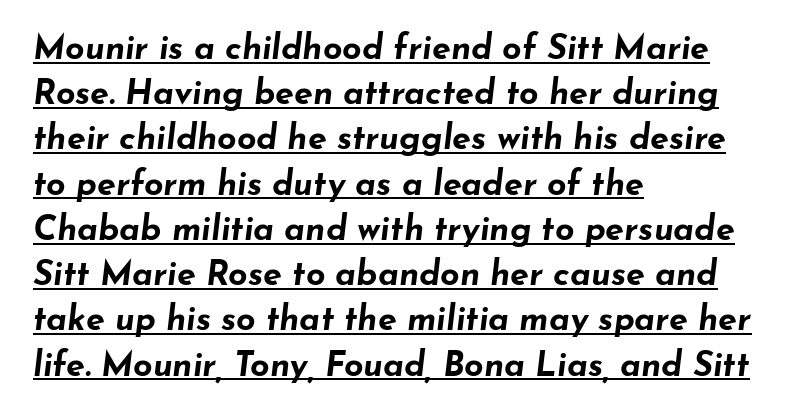
The image shows 34 px bold, wide type, italic (leaning right); set left-aligned, normal line spacing (1.33x), normal letter spacing, underlined; low stroke contrast and a small x-height.
